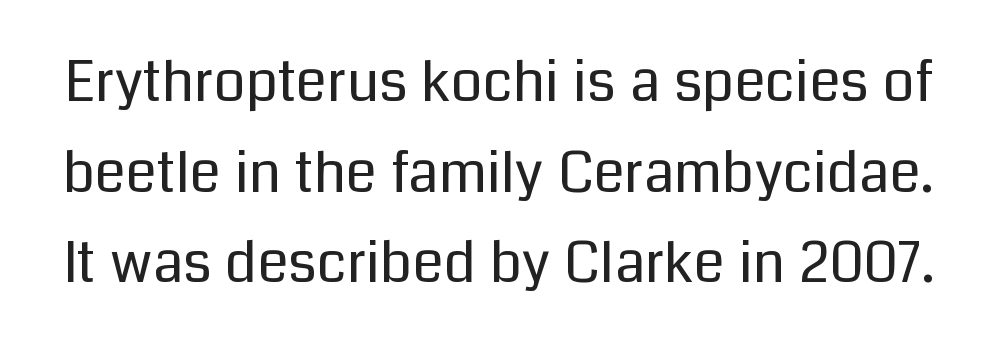
Character widths vary here, with narrow letters taking less room than wide ones. The font is comparable to plain body text, perhaps lighter. Is this a sans? Yes — the strokes have no serifs. Rendered with straight, roman letterforms. The space between consecutive lines is moderate.
